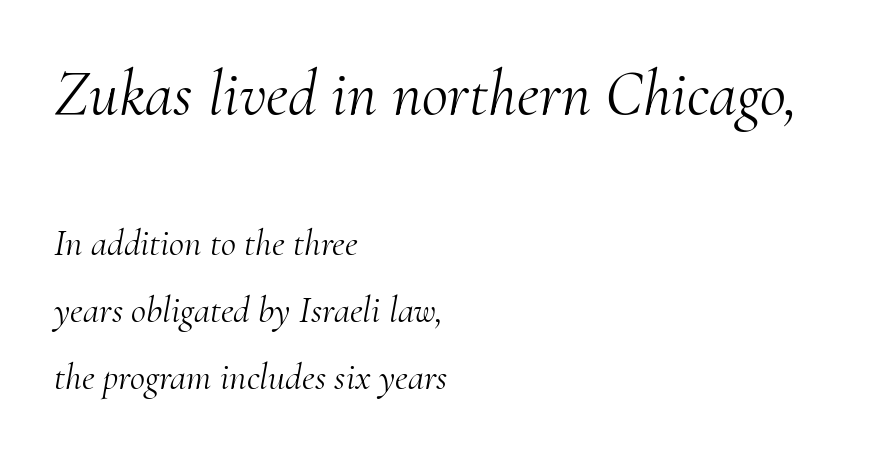
One-word summary of the alignment: left. Caption: standard tracking, unaltered. Do the characters align in a grid? No, the font is proportional. Is the stroke heavy? The answer is a plain regular-or-lighter. When letters slant like this, we call the style italic. Size hierarchy here favors the leading block over the trailing one.
